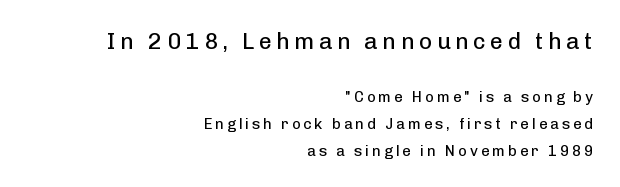
{"italic": "no", "bold": "no", "underline": "no", "align": "right", "line_spacing_ratio": 1.8, "larger_block": "first", "size_ratio": 1.53, "glyph_px": 23}
